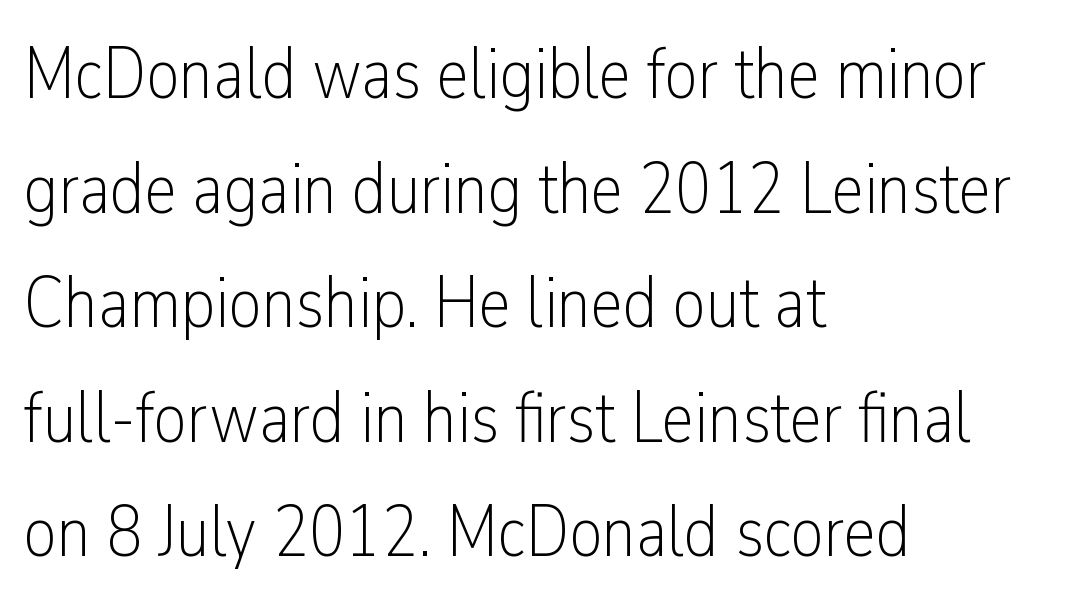
{"serif": "no", "italic": "no", "bold": "no", "weight": "light", "width": "condensed", "stroke_contrast": "low", "x_height": "medium", "monospaced": "no", "underline": "no", "align": "left", "line_spacing": "normal", "line_spacing_ratio": 1.57, "letter_spacing": "normal", "letter_spacing_em": 0.0, "glyph_px": 73}
